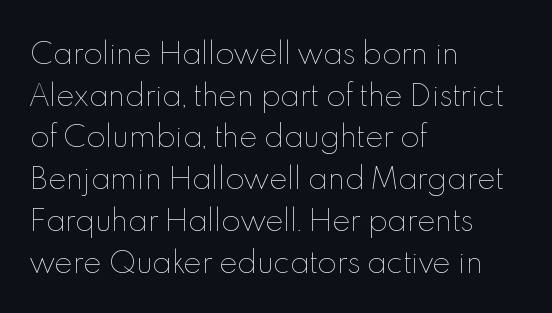
The image shows 28 px thin type, upright; set left-aligned, normal line spacing (1.49x), normal letter spacing, not underlined; a small x-height.
